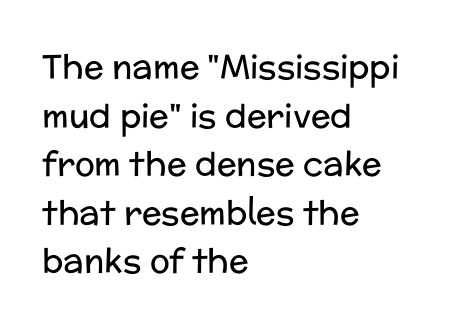
{"serif": "no", "italic": "no", "bold": "no", "weight": "regular", "width": "normal", "stroke_contrast": "low", "x_height": "medium", "monospaced": "no", "underline": "no", "align": "left", "line_spacing": "normal", "line_spacing_ratio": 1.47, "letter_spacing": "normal", "letter_spacing_em": 0.0, "glyph_px": 33}
